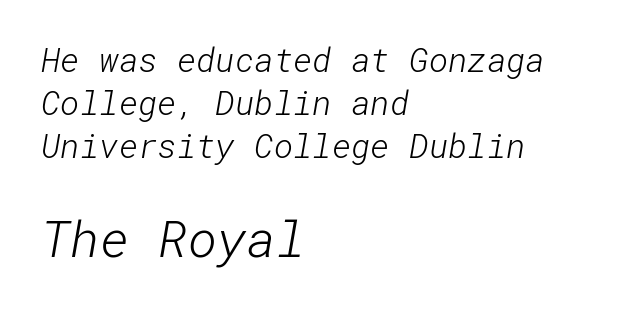
{"serif": "no", "bold": "no", "weight": "light", "width": "normal", "stroke_contrast": "low", "x_height": "medium", "underline": "no", "align": "left", "line_spacing": "normal", "line_spacing_ratio": 1.3, "letter_spacing": "normal", "letter_spacing_em": 0.0, "larger_block": "second", "size_ratio": 1.52, "glyph_px": 50}
